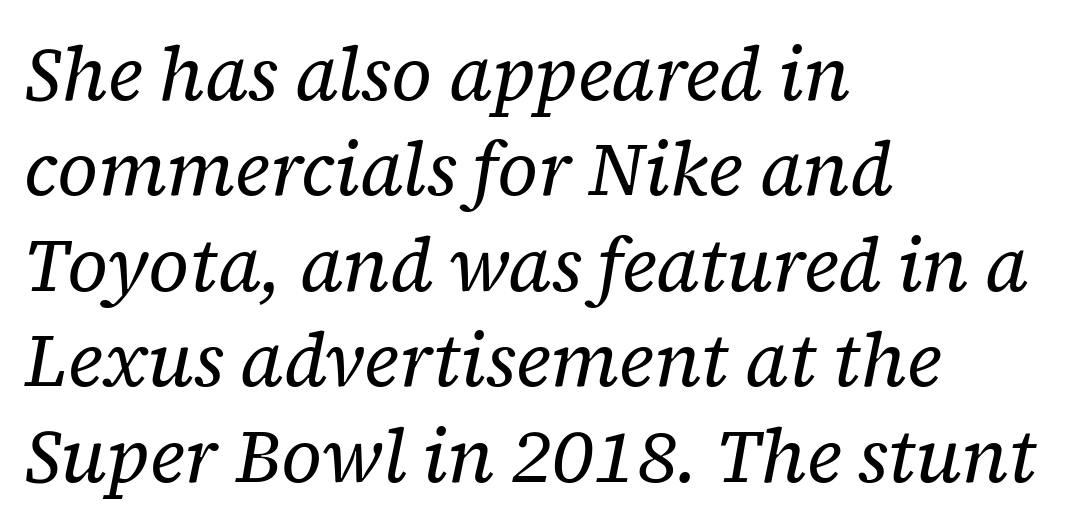
The image shows 74 px regular-weight serif type, italic (leaning right); set left-aligned, normal line spacing (1.29x), normal letter spacing, not underlined; low stroke contrast and a medium x-height.
